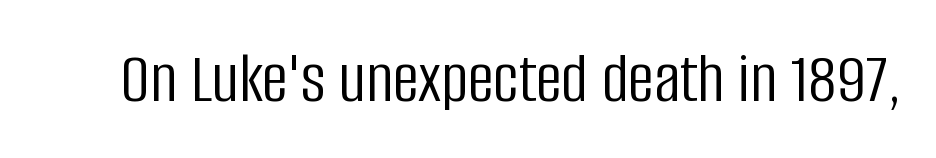
The axis of the letterforms is exactly vertical. The letters look calm and open, with moderate or lighter stems. Beneath every word, the page is bare. Think of a printed novel: that variable character pitch is what you see here. Spacing between characters is what you'd get straight out of the box. The font family rendered here belongs to the sans-serif group.
